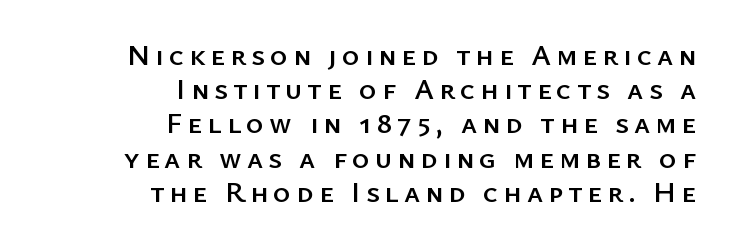
Q: Is the text italic (slanted)? A: No, it is upright.
Q: Is the typeface a serif or a sans-serif typeface? A: Sans-serif.
Q: Is the text underlined? A: No.
Q: How is the paragraph aligned? A: Right-aligned.
Q: Is the spacing between lines tight, normal or loose? A: Tight.
Q: Width (condensed, normal, or wide)? A: Normal.
Q: Stroke contrast? A: Low.
Q: x-height? A: Medium.
Q: Monospaced? A: No.
